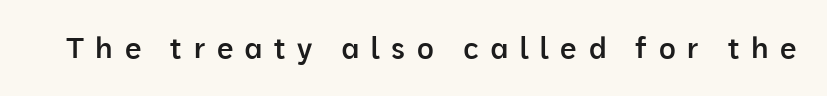
Q: Is the text bold? A: Semi-bold.
Q: Is the text italic (slanted)? A: No, it is upright.
Q: Is the typeface a serif or a sans-serif typeface? A: Sans-serif.
Q: Is the text underlined? A: No.
Q: Is the spacing between letters normal or unusually wide? A: Unusually wide.
Q: Width (condensed, normal, or wide)? A: Normal.
Q: Stroke contrast? A: Low.
Q: x-height? A: Medium.
Q: Monospaced? A: No.
